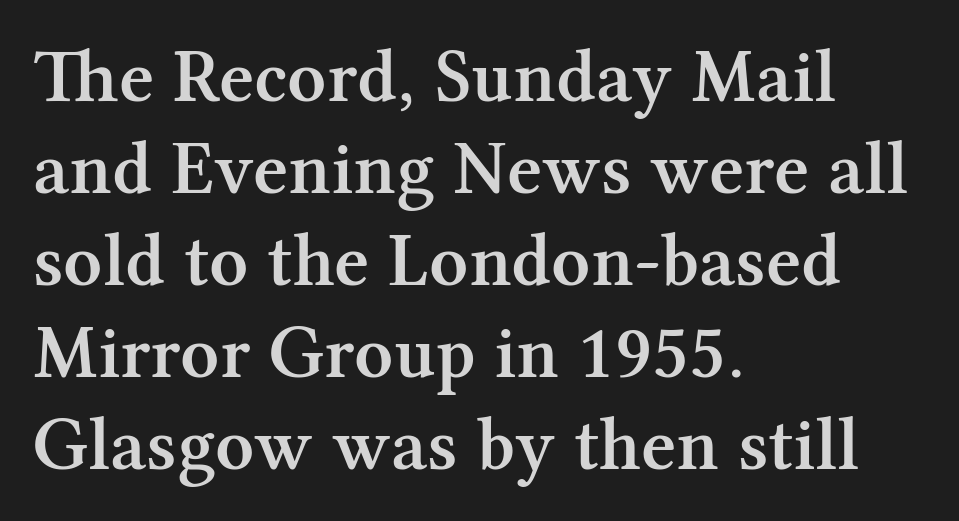
The image shows 76 px semibold serif type, upright; set left-aligned, line spacing 1.21x, normal letter spacing, not underlined; medium stroke contrast and a medium x-height.
